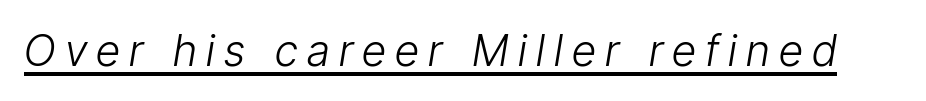
{"italic": "yes", "lean": "right", "slant_degrees": 9, "bold": "no", "weight": "light", "width": "condensed", "stroke_contrast": "low", "x_height": "medium", "monospaced": "no", "underline": "yes", "letter_spacing": "wide", "letter_spacing_em": 0.22, "glyph_px": 43}
